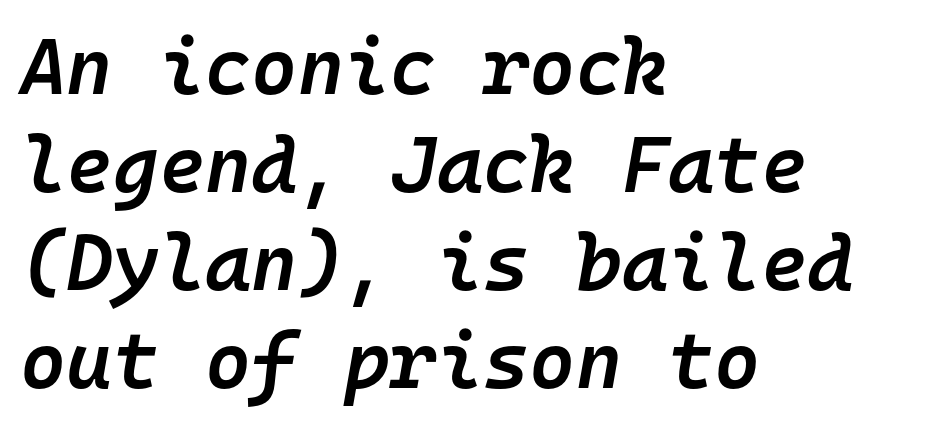
The image shows 79 px semibold type, italic (leaning right), monospaced; set left-aligned, line spacing 1.24x, normal letter spacing, not underlined; low stroke contrast and a medium x-height.
